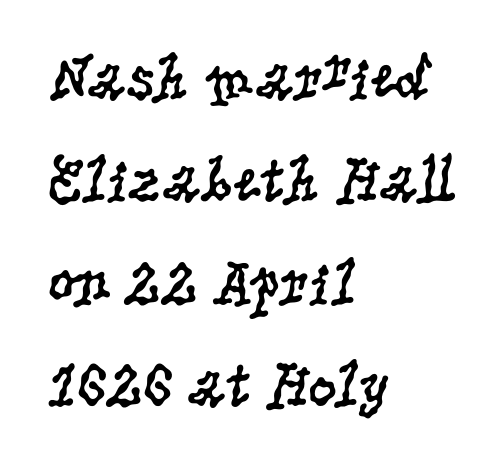
{"serif": "yes", "bold": "no", "weight": "regular", "width": "condensed", "stroke_contrast": "low", "x_height": "large", "monospaced": "no", "underline": "no", "align": "left", "line_spacing": "normal", "line_spacing_ratio": 1.6, "letter_spacing": "normal", "letter_spacing_em": 0.0, "glyph_px": 64}
